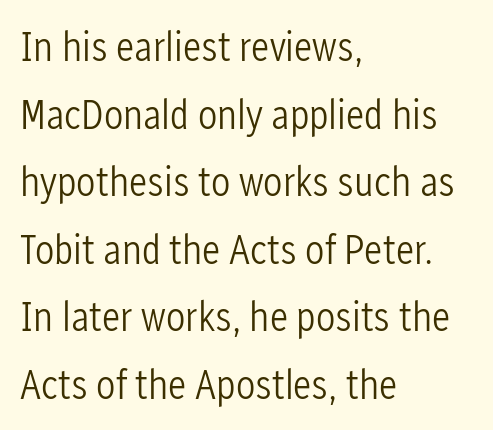
The image shows 43 px light, condensed sans-serif type, upright; set left-aligned, normal line spacing (1.57x), normal letter spacing, not underlined; low stroke contrast and a medium x-height.
